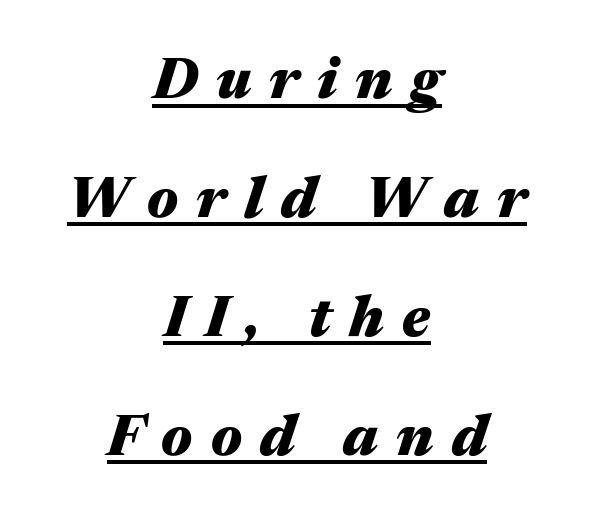
The image shows 58 px heavy, wide type, italic (leaning right); set centered, loose line spacing (2.05x), unusually wide letter spacing (+0.31 em), underlined; medium stroke contrast and a medium x-height.
